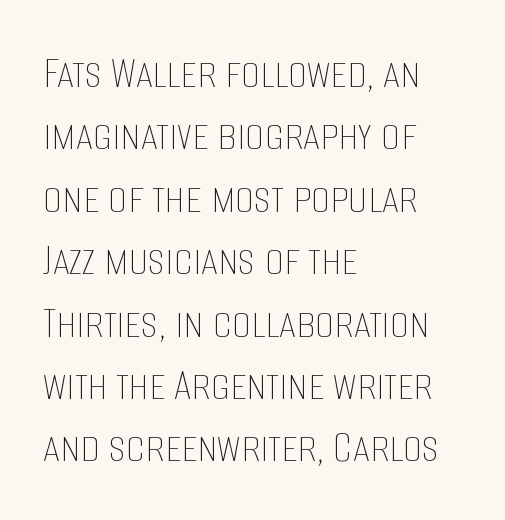
Character widths vary here, with narrow letters taking less room than wide ones. Regular leading. Anything drawn beneath the words? Only blank space. Heft: none added — not bold. A student would call this left alignment; a typographer would say flush left, rag right. Words appear dense and cohesive because spacing is normal.
